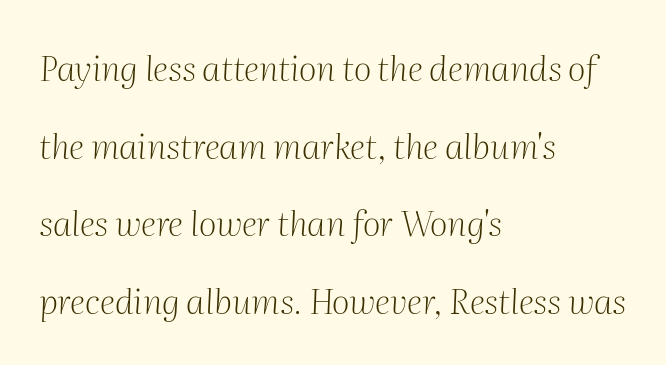
The image shows 35 px light serif type, italic (leaning right); set left-aligned, loose line spacing (2.22x), normal letter spacing, not underlined; medium stroke contrast and a medium x-height.
